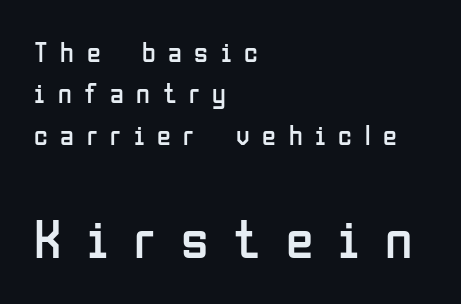
The image shows 56 px regular-weight, condensed sans-serif type, upright; set left-aligned, normal line spacing (1.48x), unusually wide letter spacing (+0.45 em), not underlined; the second (bottom) block is 2.0x larger; low stroke contrast and a medium x-height.
